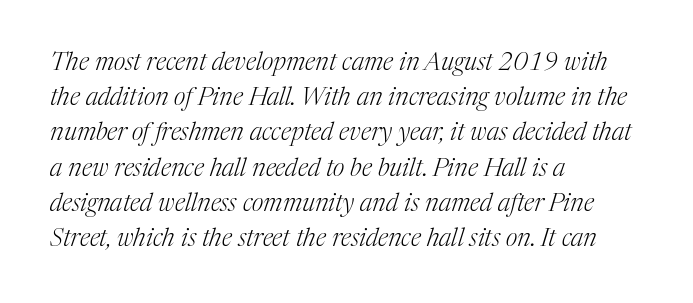
Q: Is the text bold? A: No.
Q: Is the text italic (slanted)? A: Yes, it leans right by about 17 degrees.
Q: Is the text underlined? A: No.
Q: How is the paragraph aligned? A: Left-aligned.
Q: Is the spacing between letters normal or unusually wide? A: Normal.
Q: Is the spacing between lines tight, normal or loose? A: Normal.
